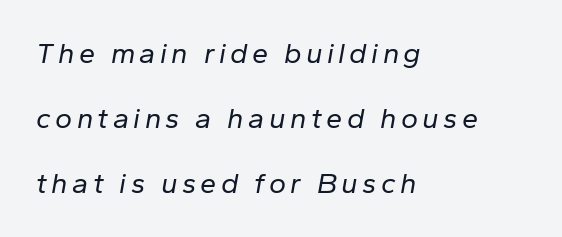
Q: Is the text bold? A: No.
Q: Is the text italic (slanted)? A: Yes, it leans right by about 10 degrees.
Q: Is the text underlined? A: No.
Q: How is the paragraph aligned? A: Left-aligned.
Q: Is the spacing between lines tight, normal or loose? A: Loose.
Q: Width (condensed, normal, or wide)? A: Normal.
Q: Stroke contrast? A: Low.
Q: x-height? A: Medium.
Q: Monospaced? A: No.
